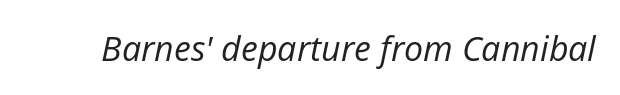
Think standard paragraph weight, or any step lighter than that. Proportional: the letters do not fall into vertical columns. Plain, unruled lines of type. Observe the ordinary spacing: letters are neighbours, not strangers. It's the slanting kind of type.
